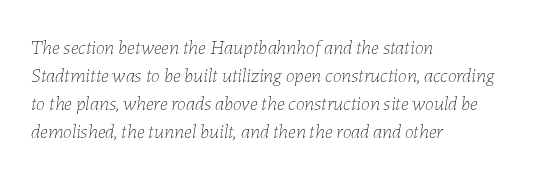
Is the stroke heavy? The answer is a plain regular-or-lighter. Typeset ragged right — the left edge is the straight one. Letter spacing: default. It's the slanting kind of type. Quick note: underline off. The lines sit at an ordinary, default distance from one another.
